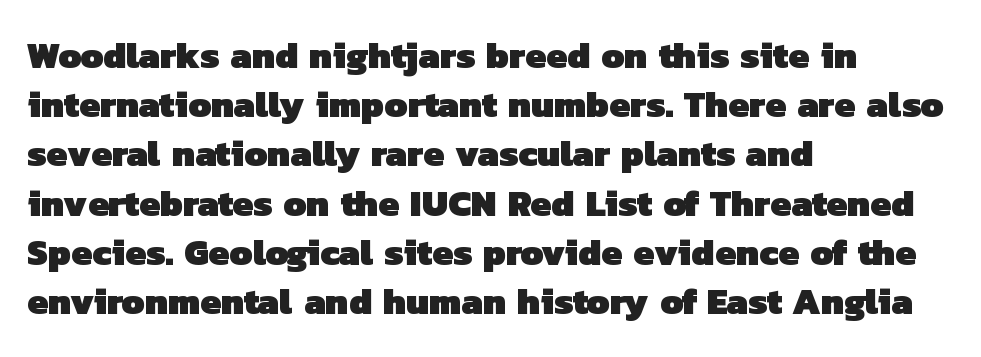
The image shows 37 px heavy sans-serif type; set left-aligned, normal line spacing (1.33x), normal letter spacing, not underlined; low stroke contrast and a medium x-height.
